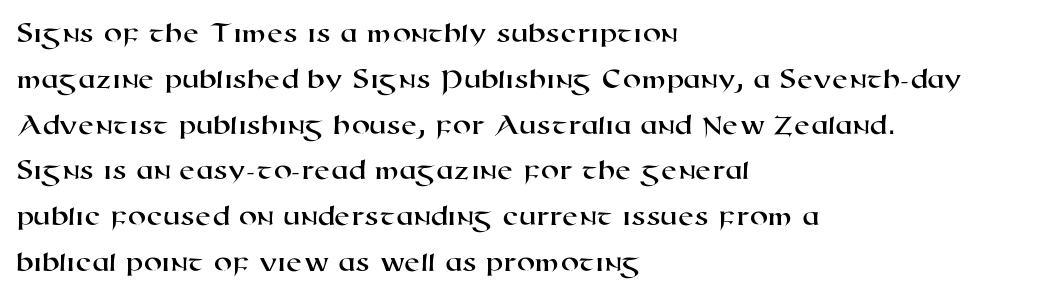
{"serif": "no", "width": "wide", "stroke_contrast": "high", "x_height": "medium", "monospaced": "no", "underline": "no", "align": "left", "line_spacing": "normal", "line_spacing_ratio": 1.58, "letter_spacing": "normal", "letter_spacing_em": 0.0, "glyph_px": 29}
